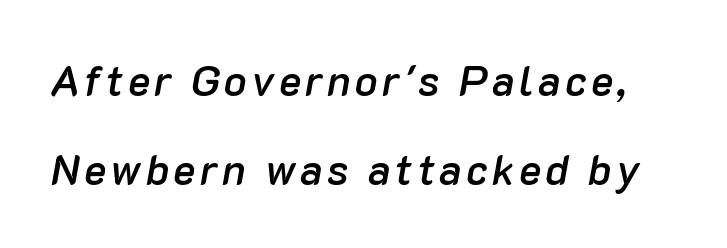
{"italic": "yes", "lean": "right", "slant_degrees": 10, "bold": "semi", "weight": "semibold", "width": "normal", "stroke_contrast": "low", "x_height": "medium", "monospaced": "no", "underline": "no", "line_spacing": "loose", "line_spacing_ratio": 2.12, "glyph_px": 42}
